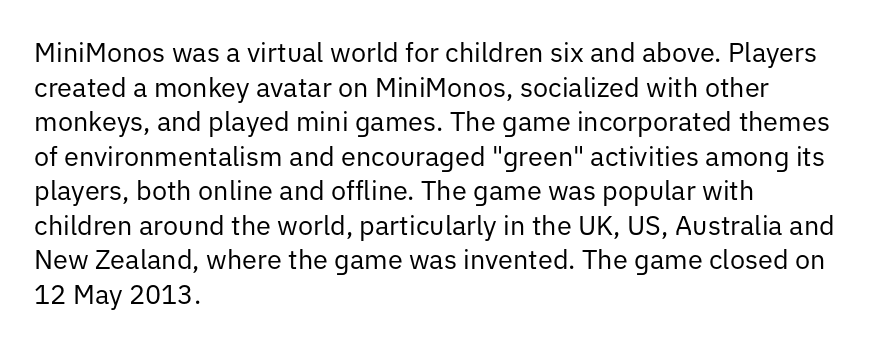
The block of text has a typical density, with ordinary space between rows. Which margin do the lines hug? The left one — the right edge is uneven. The space directly below the letters is spotless. This is the regular roman posture of the typeface. Does extra space separate the letters? No, they use regular spacing.
